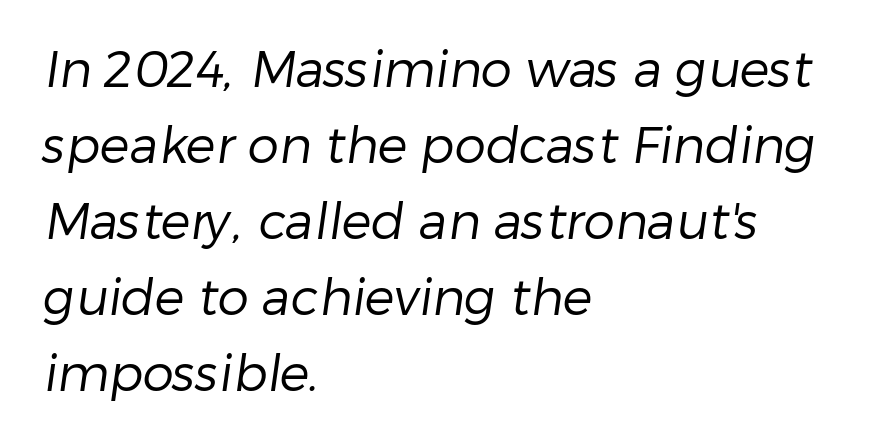
{"serif": "no", "bold": "no", "weight": "regular", "width": "normal", "stroke_contrast": "low", "x_height": "medium", "monospaced": "no", "underline": "no", "align": "left", "line_spacing": "normal", "line_spacing_ratio": 1.52, "letter_spacing": "normal", "letter_spacing_em": 0.0, "glyph_px": 50}
